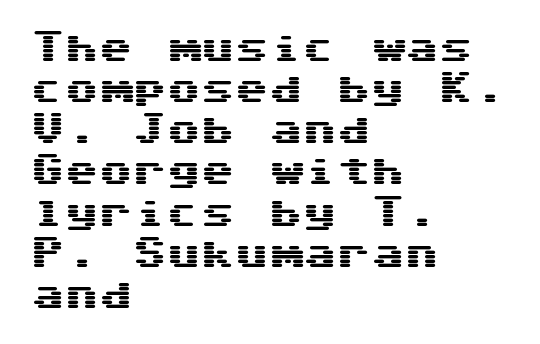
{"serif": "no", "italic": "no", "width": "wide", "stroke_contrast": "medium", "x_height": "medium", "monospaced": "yes", "underline": "no", "align": "left", "line_spacing_ratio": 1.21, "letter_spacing": "normal", "letter_spacing_em": 0.0, "glyph_px": 34}
